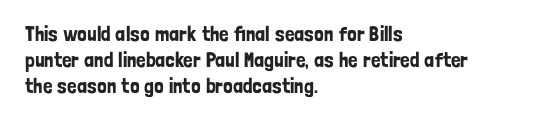
{"italic": "no", "underline": "no", "align": "left", "line_spacing_ratio": 1.23, "letter_spacing": "normal", "letter_spacing_em": 0.0, "glyph_px": 21}
